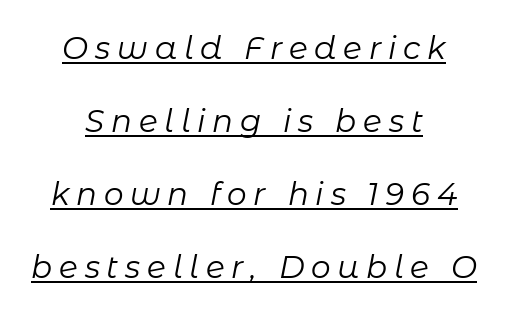
The image shows 31 px regular-weight type, italic (leaning right); set centered, loose line spacing (2.35x), unusually wide letter spacing (+0.22 em), underlined; low stroke contrast and a medium x-height.
